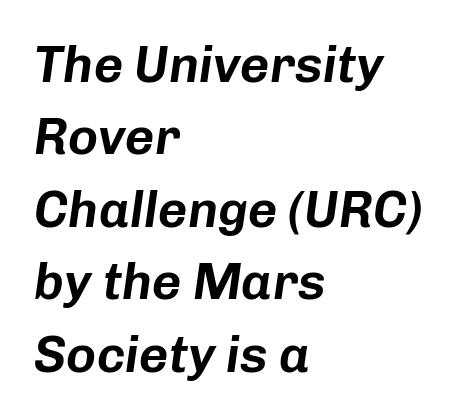
The image shows 51 px text type, italic (leaning right); set left-aligned, normal line spacing (1.42x), normal letter spacing, not underlined; low stroke contrast and a medium x-height.
